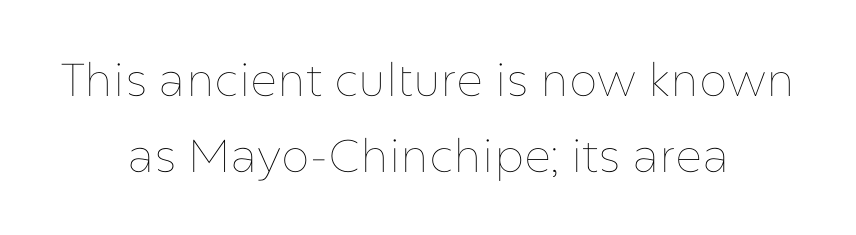
Q: Is the text bold? A: No.
Q: Is the text italic (slanted)? A: No, it is upright.
Q: Is the text underlined? A: No.
Q: How is the paragraph aligned? A: Centered.
Q: Is the spacing between letters normal or unusually wide? A: Normal.
Q: Is the spacing between lines tight, normal or loose? A: Normal.
Q: Width (condensed, normal, or wide)? A: Normal.
Q: Stroke contrast? A: Low.
Q: x-height? A: Medium.
Q: Monospaced? A: No.
